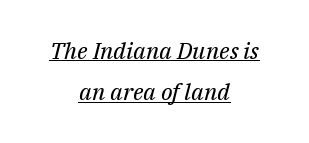
Q: Is the text bold? A: No.
Q: Is the text italic (slanted)? A: Yes, it leans right by about 14 degrees.
Q: Is the text underlined? A: Yes.
Q: How is the paragraph aligned? A: Centered.
Q: Is the spacing between letters normal or unusually wide? A: Normal.
